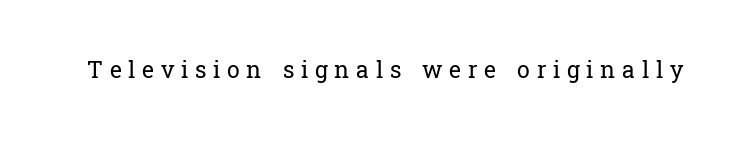
Lines of text with bare space underneath. The weight would be labelled regular, book, light, or lighter still. Do the letters lean? They stand straight. Observe the wide spacing: letters keep a clear distance from each other.
